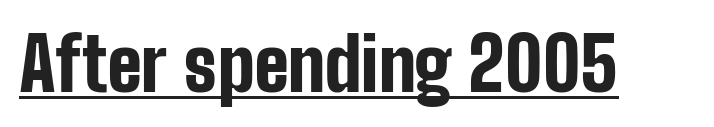
The image shows 74 px bold, condensed sans-serif type, upright; set normal letter spacing, underlined; low stroke contrast and a medium x-height.
